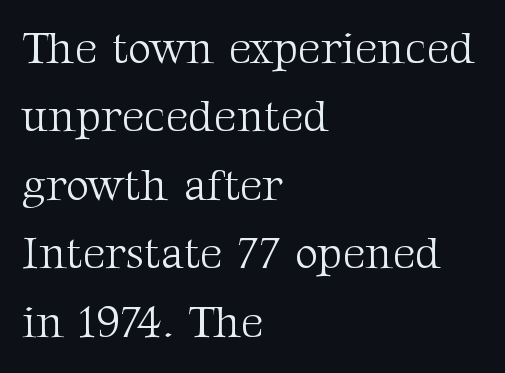
Glance below the letters and you will spot only blank space. If you drew a line through each stem, it would be perfectly vertical. The tracking reads as untouched default to a designer's eye. If you drew a ruler down the left edge, every line would touch it.
